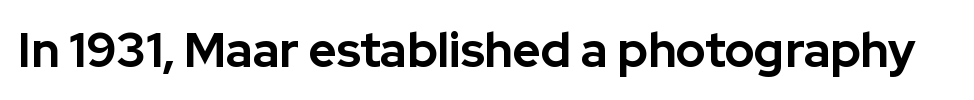
Letterform terminals end flat and unadorned throughout the passage. The gaps between neighbouring characters are ordinary and unremarkable. Each letter keeps its own natural width here, so spacing adapts to shape. Quick note: underline off. Heavy-handed strokes throughout: this text is bold. Posture: straight, roman, zero tilt.
